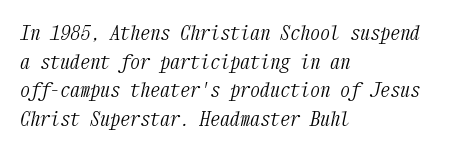
The image shows 20 px text type, italic (leaning right); set left-aligned, normal line spacing (1.43x), normal letter spacing, not underlined.
